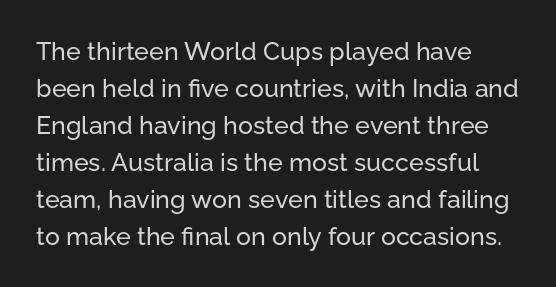
The image shows 25 px text type, upright; set left-aligned, normal line spacing (1.48x), normal letter spacing, not underlined.
